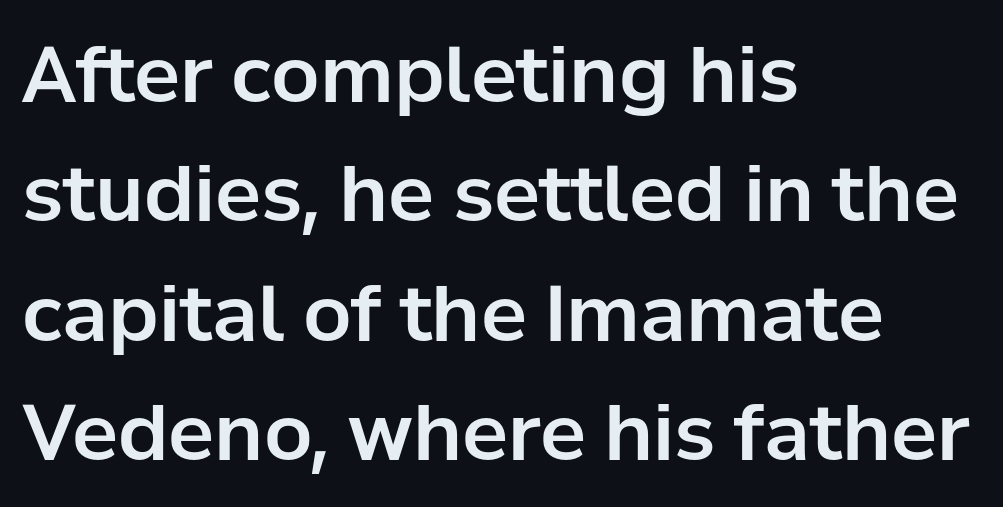
Q: Is the text italic (slanted)? A: No, it is upright.
Q: Is the typeface a serif or a sans-serif typeface? A: Sans-serif.
Q: Is the text underlined? A: No.
Q: How is the paragraph aligned? A: Left-aligned.
Q: Is the spacing between letters normal or unusually wide? A: Normal.
Q: Is the spacing between lines tight, normal or loose? A: Normal.
Q: Width (condensed, normal, or wide)? A: Normal.
Q: Stroke contrast? A: Low.
Q: x-height? A: Medium.
Q: Monospaced? A: No.
